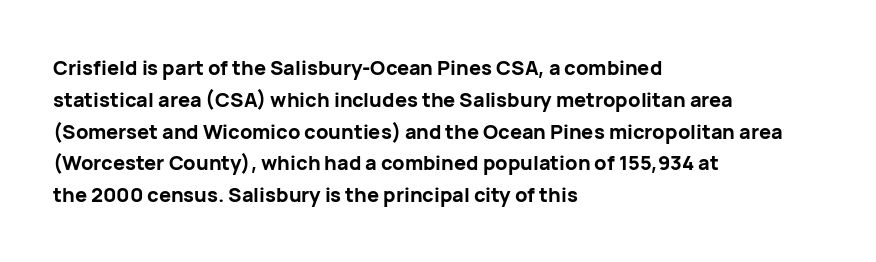
Q: Is the text bold? A: Yes.
Q: Is the text italic (slanted)? A: No, it is upright.
Q: Is the text underlined? A: No.
Q: How is the paragraph aligned? A: Left-aligned.
Q: Is the spacing between letters normal or unusually wide? A: Normal.
Q: Is the spacing between lines tight, normal or loose? A: Normal.
